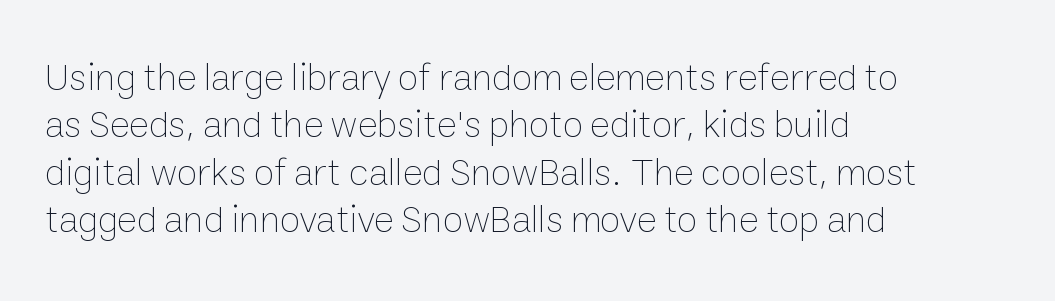
Q: Is the text bold? A: No.
Q: Is the text italic (slanted)? A: No, it is upright.
Q: Is the text underlined? A: No.
Q: How is the paragraph aligned? A: Left-aligned.
Q: Is the spacing between letters normal or unusually wide? A: Normal.
Q: Is the spacing between lines tight, normal or loose? A: Normal.
Q: Width (condensed, normal, or wide)? A: Normal.
Q: Stroke contrast? A: Low.
Q: x-height? A: Medium.
Q: Monospaced? A: No.
